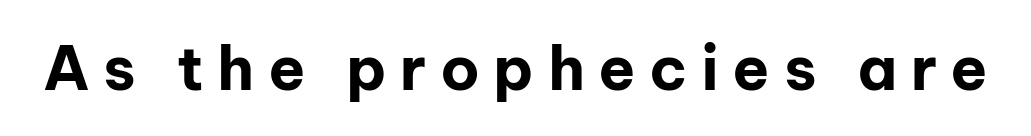
Q: Is the text bold? A: Yes.
Q: Is the text italic (slanted)? A: No, it is upright.
Q: Is the typeface a serif or a sans-serif typeface? A: Sans-serif.
Q: Is the text underlined? A: No.
Q: Is the spacing between letters normal or unusually wide? A: Unusually wide.
Q: Width (condensed, normal, or wide)? A: Normal.
Q: Stroke contrast? A: Low.
Q: x-height? A: Medium.
Q: Monospaced? A: No.
